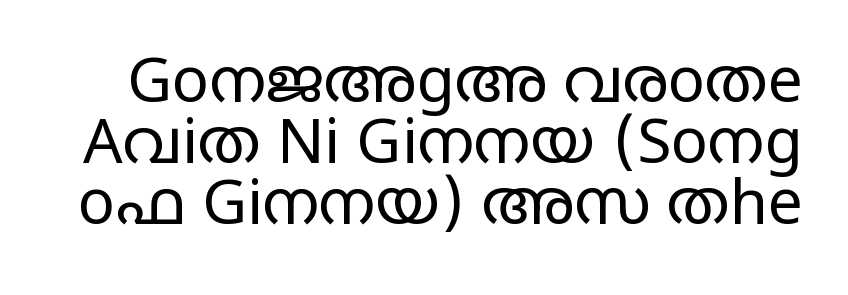
The image shows 62 px regular-weight, wide sans-serif type, upright; set tight line spacing (0.98x), normal letter spacing, not underlined; low stroke contrast and a large x-height.
